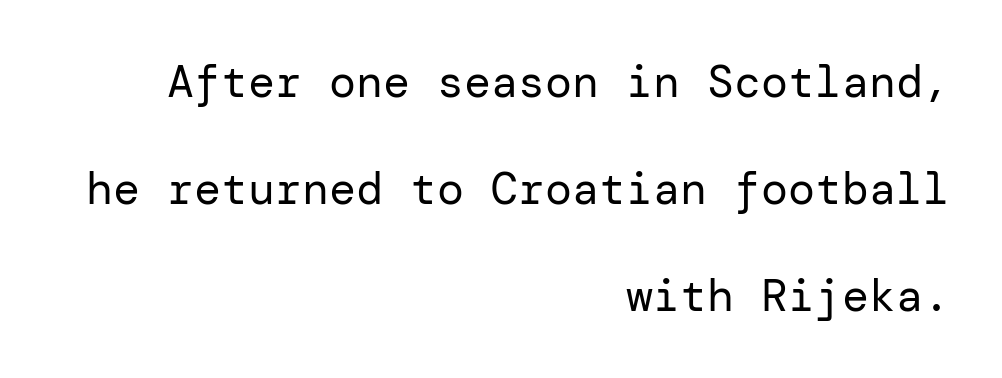
{"serif": "no", "italic": "no", "bold": "no", "weight": "regular", "width": "normal", "stroke_contrast": "low", "x_height": "medium", "underline": "no", "align": "right", "line_spacing": "loose", "line_spacing_ratio": 2.38, "letter_spacing": "normal", "letter_spacing_em": 0.0, "glyph_px": 45}
